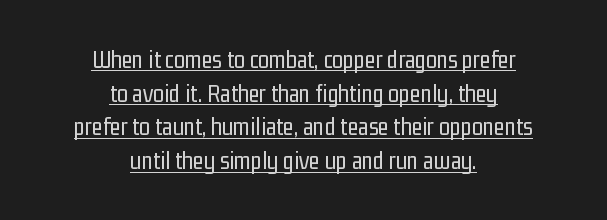
{"italic": "no", "bold": "no", "underline": "yes", "align": "center", "line_spacing": "normal", "line_spacing_ratio": 1.35, "letter_spacing": "normal", "letter_spacing_em": 0.0, "glyph_px": 25}
